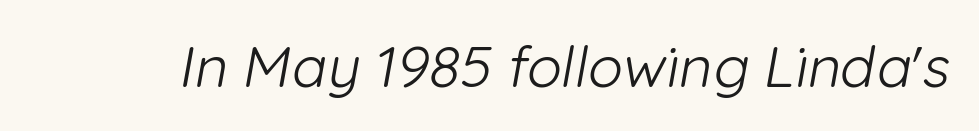
{"serif": "no", "bold": "no", "weight": "light", "width": "normal", "stroke_contrast": "low", "x_height": "medium", "monospaced": "no", "underline": "no", "letter_spacing": "normal", "letter_spacing_em": 0.0, "glyph_px": 58}
